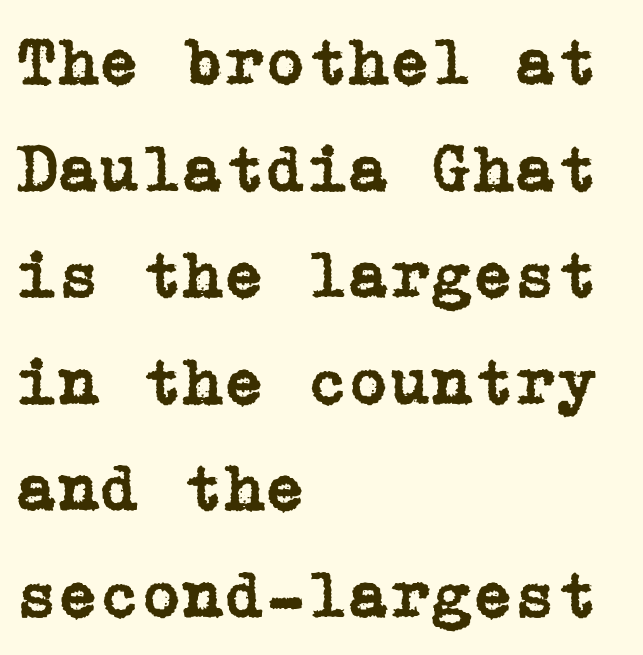
The image shows 67 px serif type, upright; set left-aligned, normal line spacing (1.59x), normal letter spacing, not underlined; low stroke contrast and a medium x-height.
